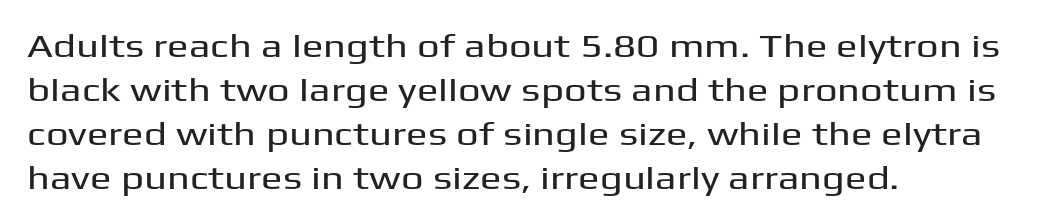
{"serif": "no", "italic": "no", "width": "wide", "stroke_contrast": "medium", "x_height": "medium", "monospaced": "no", "underline": "no", "align": "left", "line_spacing": "normal", "line_spacing_ratio": 1.37, "letter_spacing": "normal", "letter_spacing_em": 0.0, "glyph_px": 32}
